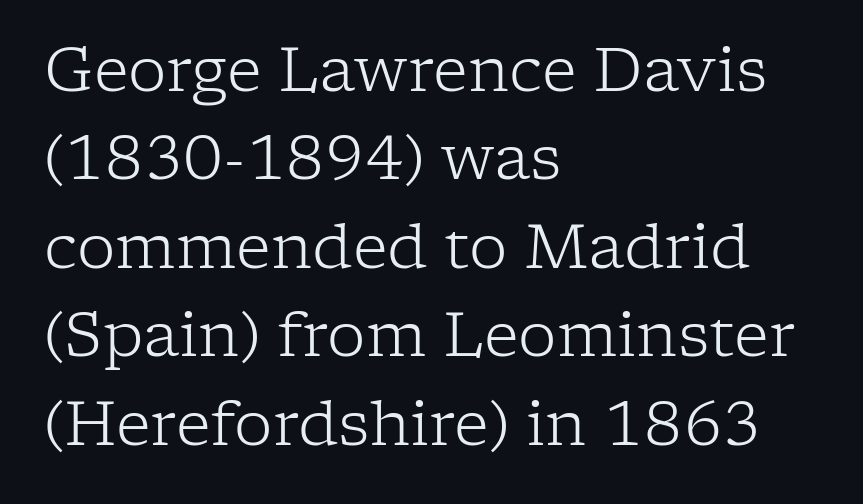
Layout note: lines flush left. The glyphs are unaccompanied by any horizontal stroke below them. The designer left line spacing at the default. Think of a printed novel: that variable character pitch is what you see here.
